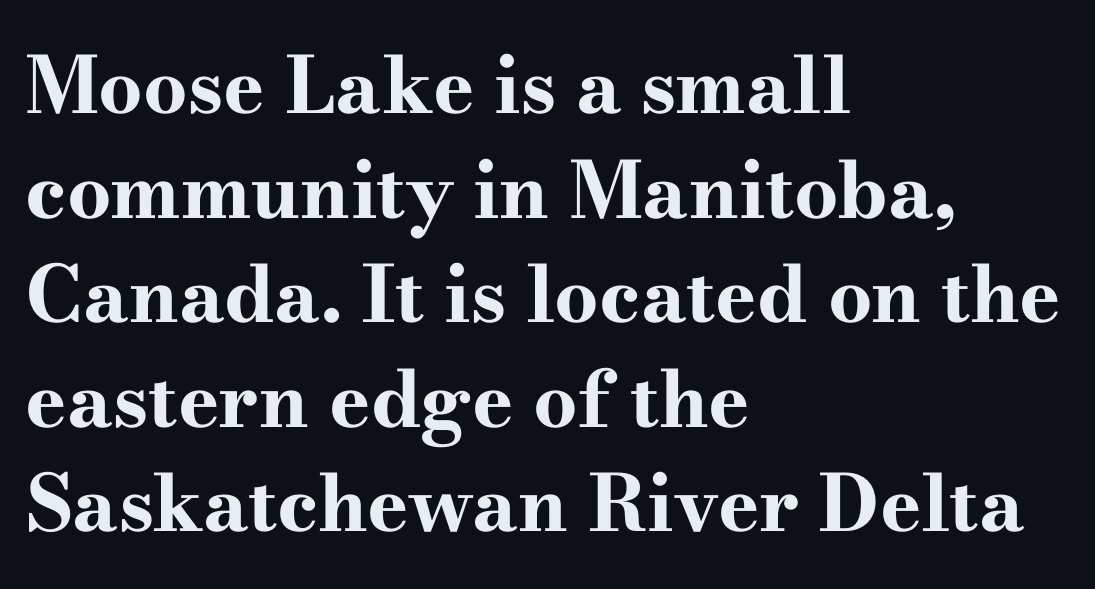
The image shows 78 px bold, wide serif type, upright; set left-aligned, normal line spacing (1.34x), normal letter spacing, not underlined; high stroke contrast and a small x-height.
